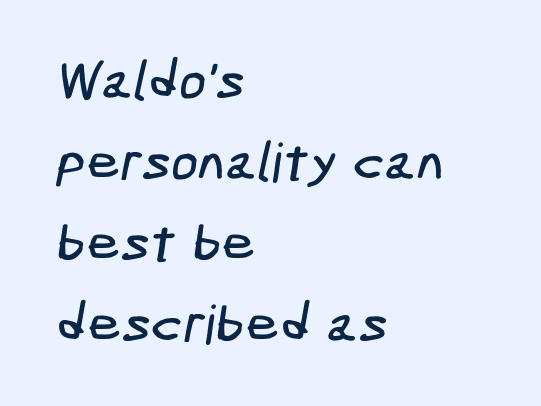
The image shows 54 px condensed sans-serif type; set left-aligned, normal line spacing (1.5x), normal letter spacing, not underlined; low stroke contrast and a medium x-height.
